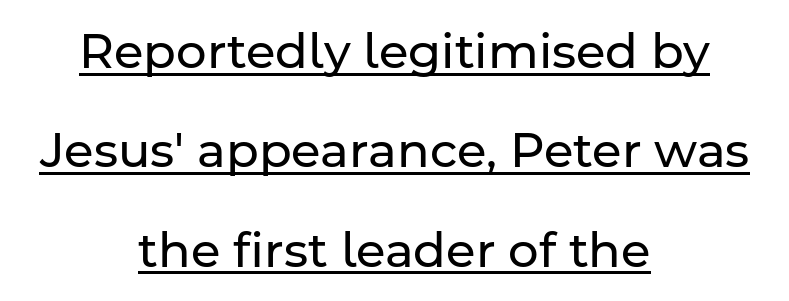
The image shows 48 px regular-weight sans-serif type, upright; set centered, loose line spacing (2.07x), normal letter spacing, underlined; low stroke contrast and a medium x-height.
